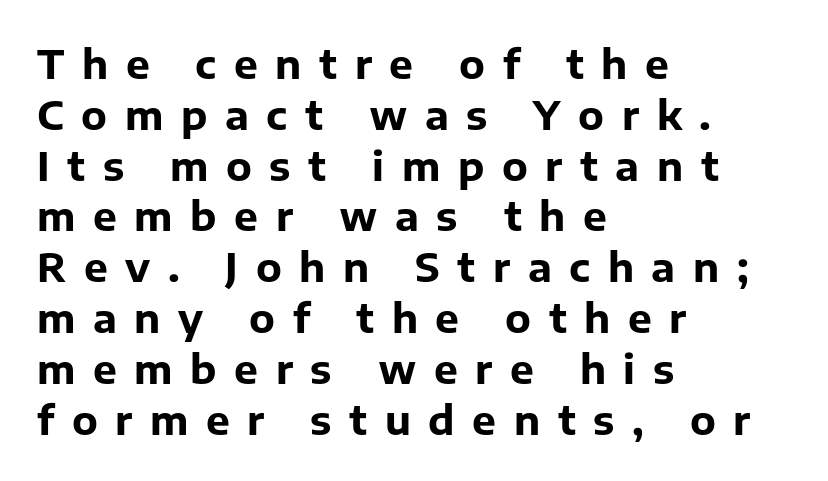
The image shows 40 px bold sans-serif type, upright; set left-aligned, normal line spacing (1.27x), unusually wide letter spacing (+0.44 em), not underlined; low stroke contrast and a medium x-height.
